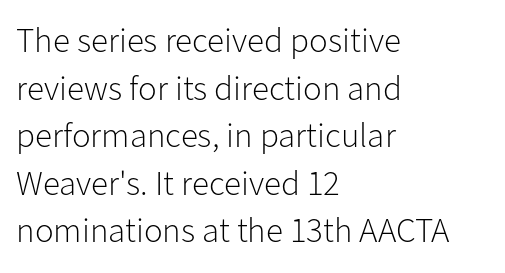
The image shows 35 px light sans-serif type, upright; set left-aligned, normal line spacing (1.36x), normal letter spacing, not underlined; low stroke contrast and a medium x-height.
